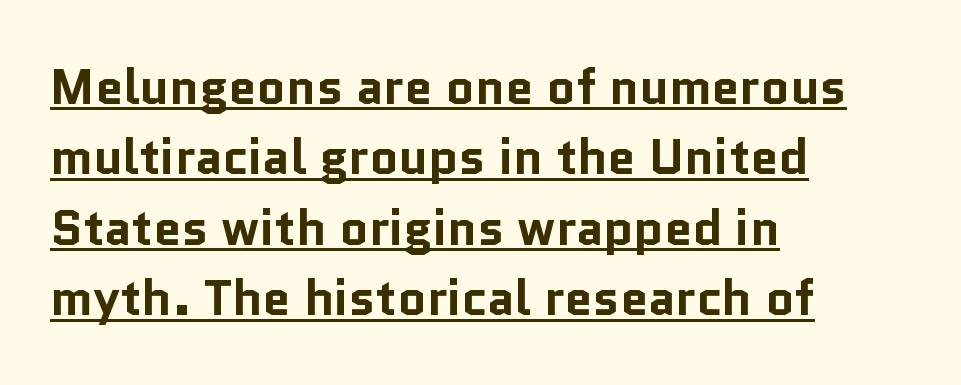
{"serif": "no", "italic": "no", "bold": "yes", "weight": "bold", "width": "normal", "stroke_contrast": "low", "x_height": "medium", "monospaced": "no", "underline": "yes", "align": "left", "line_spacing": "normal", "line_spacing_ratio": 1.41, "letter_spacing": "normal", "letter_spacing_em": 0.0, "glyph_px": 50}
